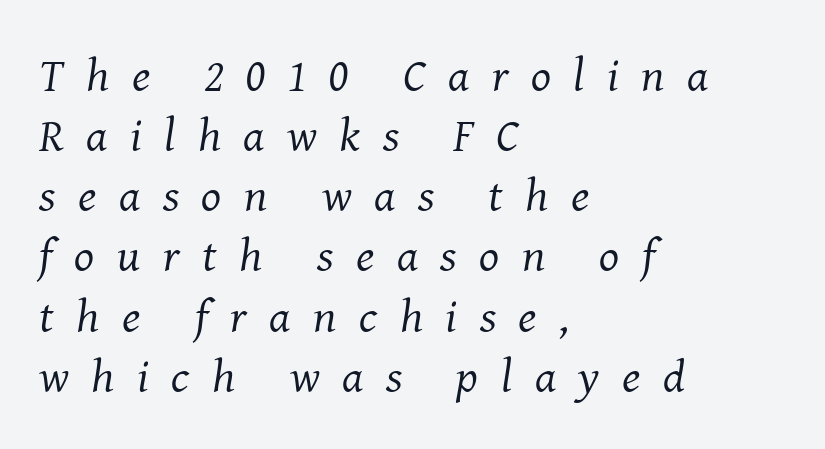
Q: Is the text bold? A: No.
Q: Is the text italic (slanted)? A: Yes, it leans right by about 8 degrees.
Q: Is the typeface a serif or a sans-serif typeface? A: Serif.
Q: Is the text underlined? A: No.
Q: How is the paragraph aligned? A: Left-aligned.
Q: Is the spacing between letters normal or unusually wide? A: Unusually wide.
Q: Is the spacing between lines tight, normal or loose? A: Normal.
Q: Width (condensed, normal, or wide)? A: Normal.
Q: Stroke contrast? A: Medium.
Q: x-height? A: Medium.
Q: Monospaced? A: No.
